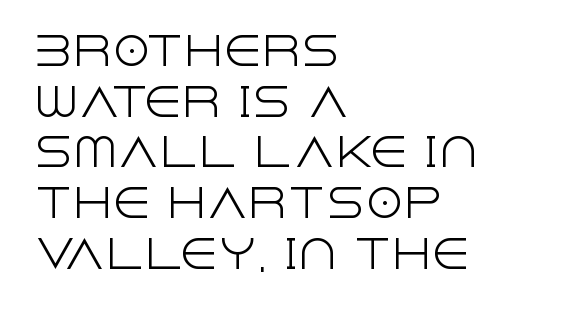
The image shows 39 px light sans-serif type, upright; set left-aligned, normal line spacing (1.3x), normal letter spacing, not underlined; a large x-height.
